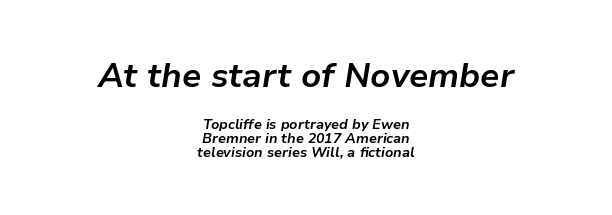
{"italic": "yes", "lean": "right", "slant_degrees": 9, "bold": "yes", "weight": "bold", "width": "normal", "stroke_contrast": "low", "x_height": "medium", "monospaced": "no", "underline": "no", "align": "center", "line_spacing": "tight", "line_spacing_ratio": 1.02, "letter_spacing": "normal", "letter_spacing_em": 0.0, "larger_block": "first", "size_ratio": 2.43, "glyph_px": 34}
